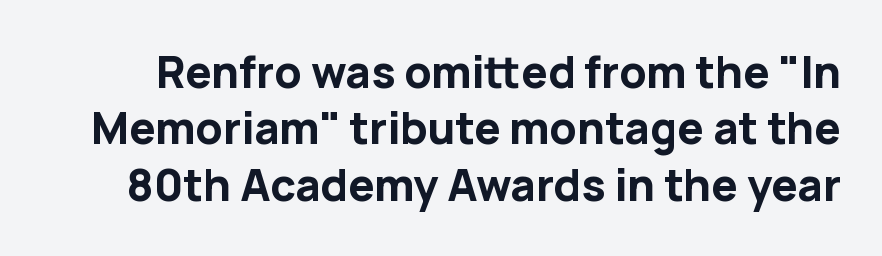
Q: Is the text bold? A: Yes.
Q: Is the text italic (slanted)? A: No, it is upright.
Q: Is the typeface a serif or a sans-serif typeface? A: Sans-serif.
Q: Is the text underlined? A: No.
Q: Is the spacing between letters normal or unusually wide? A: Normal.
Q: Is the spacing between lines tight, normal or loose? A: Normal.
Q: Width (condensed, normal, or wide)? A: Normal.
Q: Stroke contrast? A: Low.
Q: x-height? A: Medium.
Q: Monospaced? A: No.
